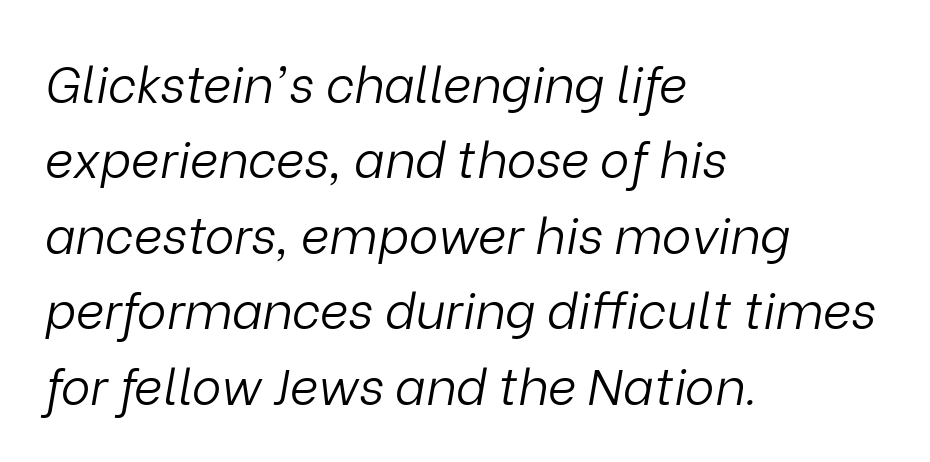
{"italic": "yes", "lean": "right", "slant_degrees": 9, "bold": "no", "weight": "light", "width": "normal", "stroke_contrast": "low", "x_height": "medium", "monospaced": "no", "underline": "no", "align": "left", "line_spacing": "normal", "line_spacing_ratio": 1.51, "letter_spacing": "normal", "letter_spacing_em": 0.0, "glyph_px": 50}
